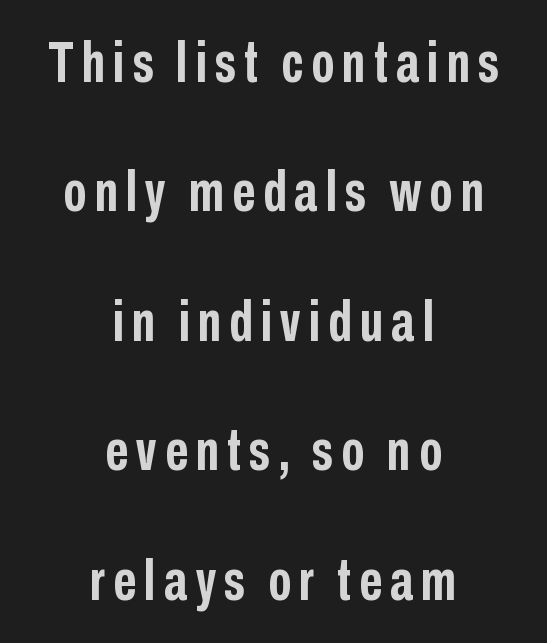
{"serif": "no", "italic": "no", "bold": "yes", "weight": "semibold", "width": "condensed", "stroke_contrast": "low", "x_height": "medium", "monospaced": "no", "underline": "no", "align": "center", "line_spacing": "loose", "line_spacing_ratio": 2.27, "glyph_px": 57}
